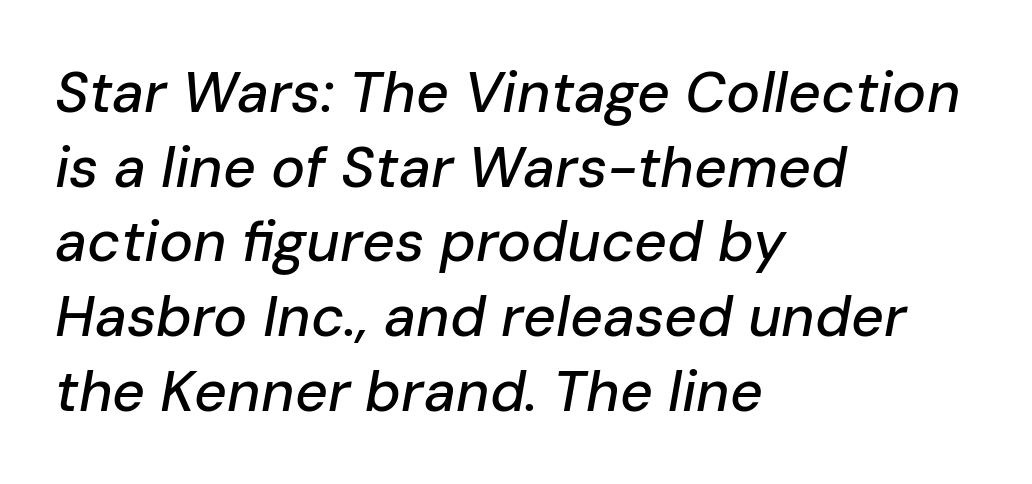
{"italic": "yes", "lean": "right", "slant_degrees": 10, "width": "normal", "stroke_contrast": "low", "x_height": "medium", "monospaced": "no", "underline": "no", "align": "left", "line_spacing": "normal", "line_spacing_ratio": 1.31, "letter_spacing": "normal", "letter_spacing_em": 0.0, "glyph_px": 57}
